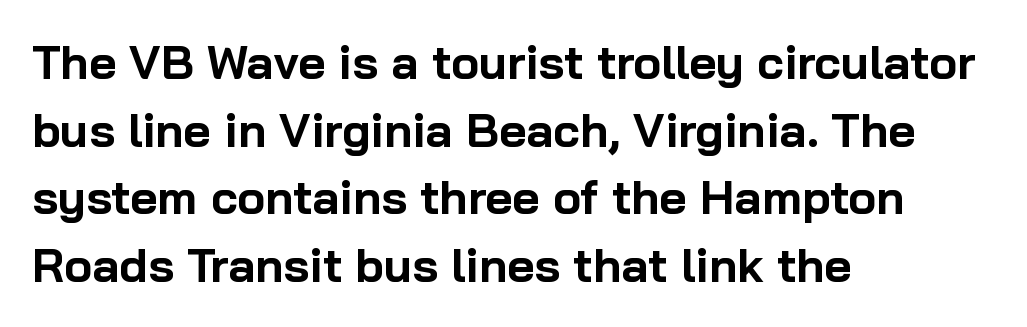
{"serif": "no", "italic": "no", "bold": "yes", "weight": "bold", "width": "normal", "stroke_contrast": "low", "x_height": "medium", "monospaced": "no", "underline": "no", "align": "left", "line_spacing": "normal", "line_spacing_ratio": 1.44, "letter_spacing": "normal", "letter_spacing_em": 0.0, "glyph_px": 47}
